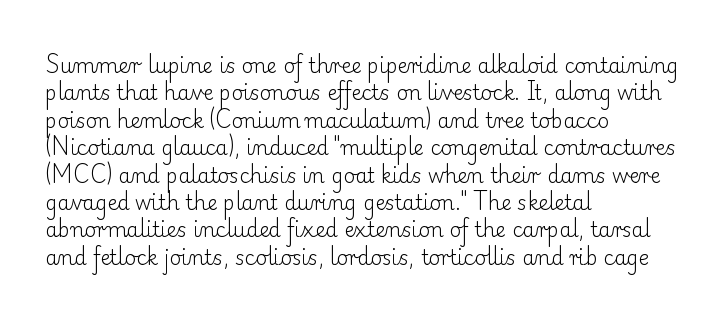
The image shows 20 px text type, upright; set left-aligned, normal line spacing (1.37x), normal letter spacing, not underlined.
